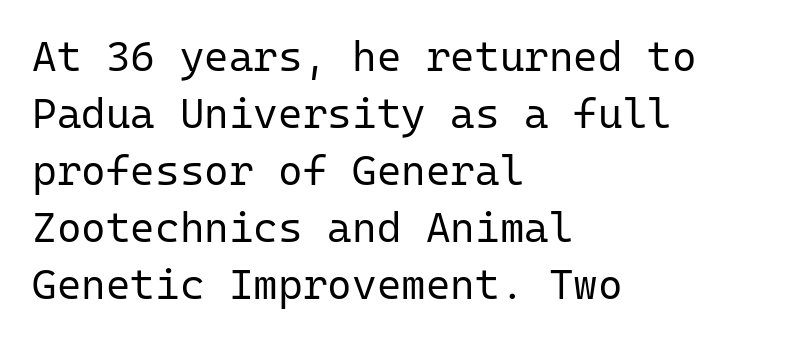
Q: Is the text bold? A: No.
Q: Is the text italic (slanted)? A: No, it is upright.
Q: Is the typeface a serif or a sans-serif typeface? A: Sans-serif.
Q: Is the text underlined? A: No.
Q: How is the paragraph aligned? A: Left-aligned.
Q: Is the spacing between letters normal or unusually wide? A: Normal.
Q: Is the spacing between lines tight, normal or loose? A: Normal.
Q: Width (condensed, normal, or wide)? A: Normal.
Q: Stroke contrast? A: Low.
Q: x-height? A: Medium.
Q: Monospaced? A: Yes.
